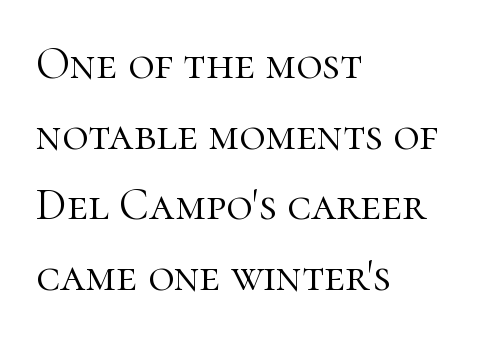
{"serif": "yes", "italic": "no", "bold": "no", "weight": "light", "width": "normal", "stroke_contrast": "high", "x_height": "medium", "monospaced": "no", "underline": "no", "align": "left", "line_spacing": "normal", "line_spacing_ratio": 1.57, "letter_spacing": "normal", "letter_spacing_em": 0.0, "glyph_px": 45}
